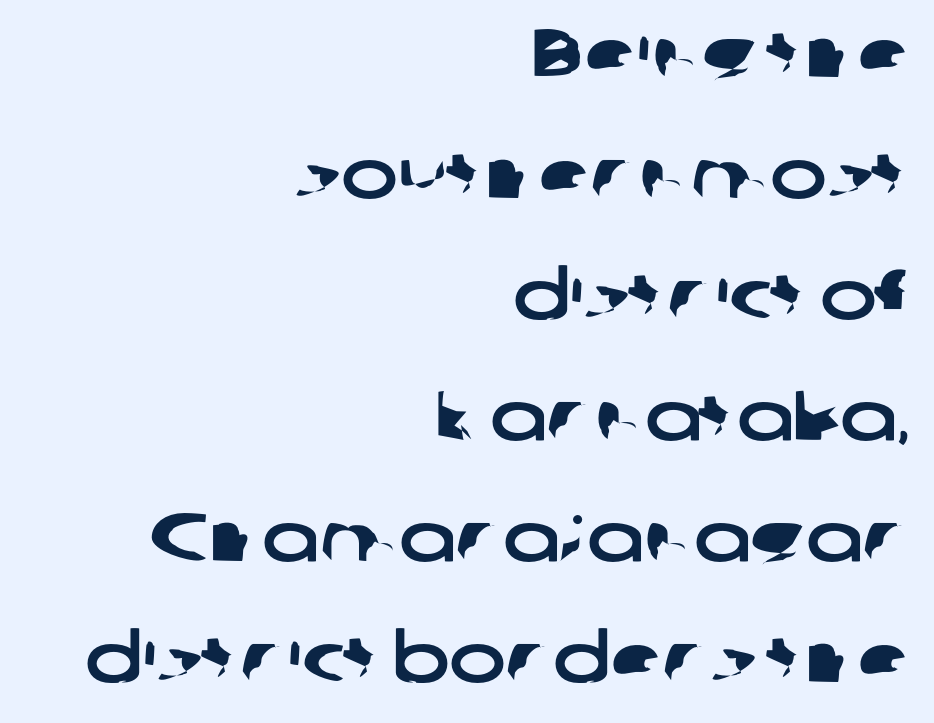
{"serif": "no", "width": "wide", "stroke_contrast": "low", "x_height": "medium", "monospaced": "no", "underline": "no", "align": "right", "line_spacing_ratio": 1.78, "letter_spacing": "normal", "letter_spacing_em": 0.0, "glyph_px": 68}
